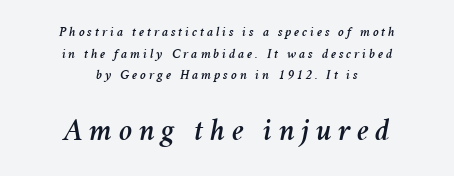
{"italic": "yes", "lean": "right", "slant_degrees": 11, "width": "normal", "stroke_contrast": "medium", "x_height": "medium", "monospaced": "no", "underline": "no", "align": "center", "line_spacing": "normal", "line_spacing_ratio": 1.55, "letter_spacing": "wide", "letter_spacing_em": 0.2, "larger_block": "second", "size_ratio": 2.29, "glyph_px": 32}
